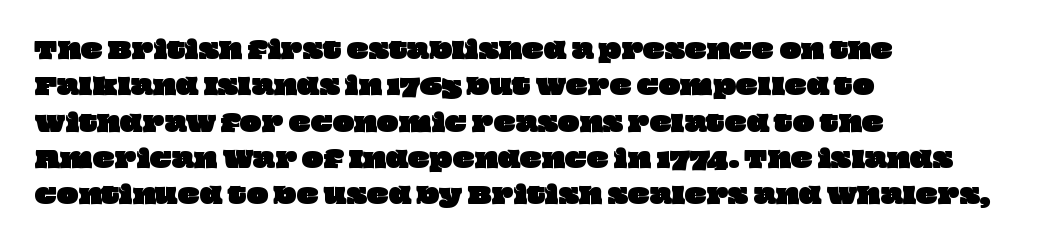
The image shows 23 px text type; set left-aligned, normal line spacing (1.58x), normal letter spacing, not underlined.
